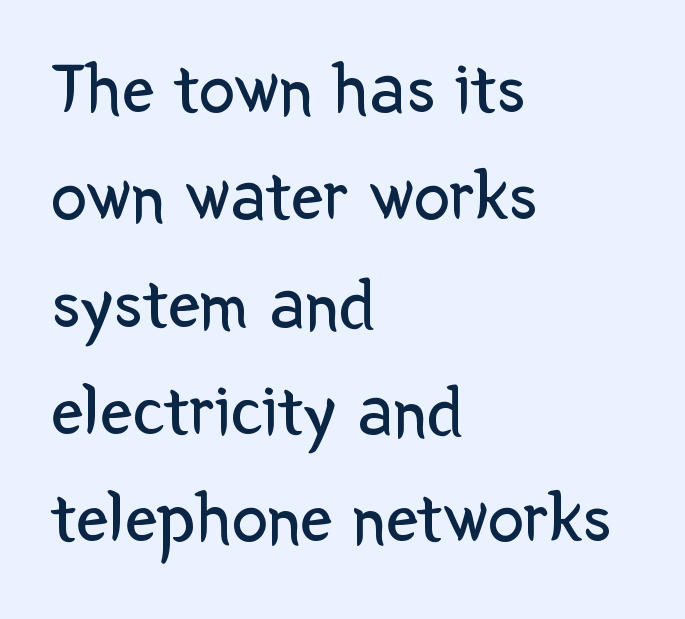
Q: Is the text bold? A: No.
Q: Is the text italic (slanted)? A: No, it is upright.
Q: Is the typeface a serif or a sans-serif typeface? A: Sans-serif.
Q: Is the text underlined? A: No.
Q: How is the paragraph aligned? A: Left-aligned.
Q: Is the spacing between letters normal or unusually wide? A: Normal.
Q: Is the spacing between lines tight, normal or loose? A: Normal.
Q: Width (condensed, normal, or wide)? A: Normal.
Q: Stroke contrast? A: Low.
Q: x-height? A: Medium.
Q: Monospaced? A: No.
